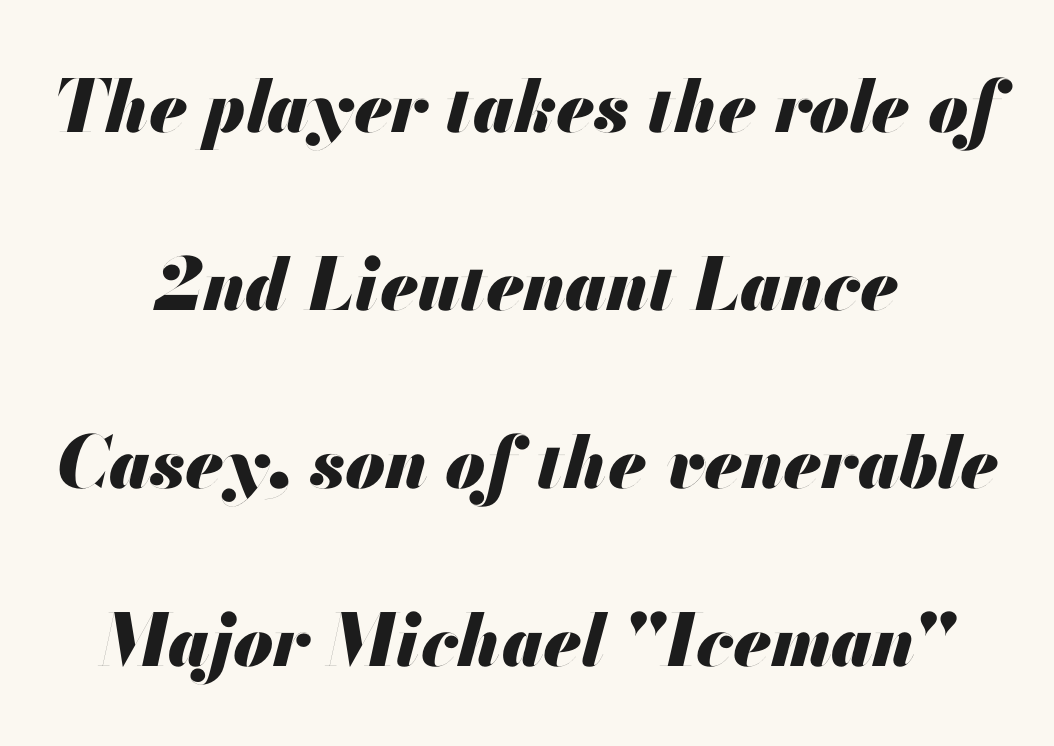
The image shows 72 px heavy type, italic (leaning right); set centered, loose line spacing (2.47x), normal letter spacing, not underlined; medium stroke contrast and a small x-height.
